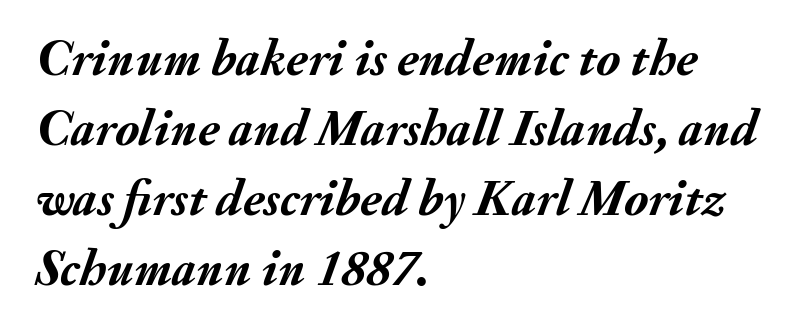
{"italic": "yes", "lean": "right", "slant_degrees": 20, "bold": "yes", "weight": "semibold", "width": "normal", "stroke_contrast": "medium", "x_height": "small", "monospaced": "no", "underline": "no", "align": "left", "line_spacing": "normal", "line_spacing_ratio": 1.37, "letter_spacing": "normal", "letter_spacing_em": 0.0, "glyph_px": 51}
